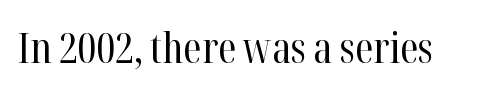
The image shows 42 px regular-weight, condensed serif type, upright; set normal letter spacing, not underlined; high stroke contrast and a medium x-height.
